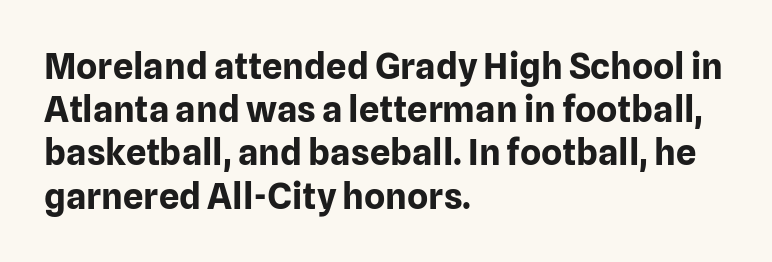
A sans-serif font was chosen for this passage. On the weight axis this lands at bold, roughly 700. Left-aligned paragraph, ragged on the right. Nope, not italic — everything's standing straight.
